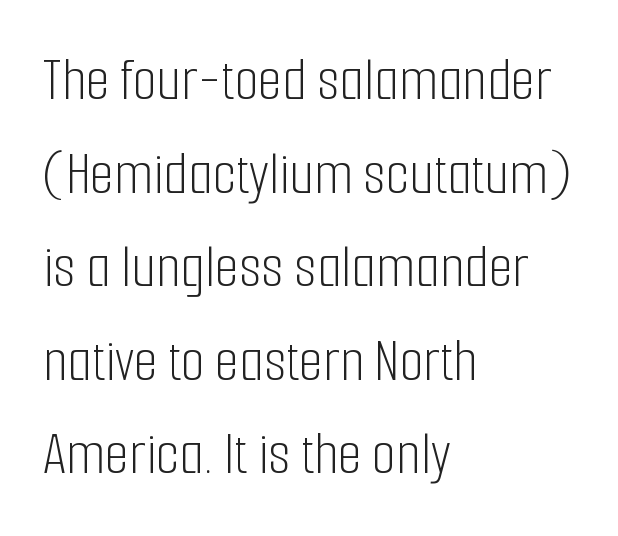
The image shows 62 px light, condensed sans-serif type, upright; set left-aligned, normal line spacing (1.51x), normal letter spacing, not underlined; low stroke contrast and a medium x-height.
